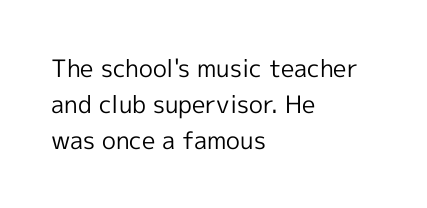
The setting favours the left margin, as ordinary paragraphs usually do. Upright lettering throughout. Letter spacing: default. No chunkiness to these letters — they're not bold.
